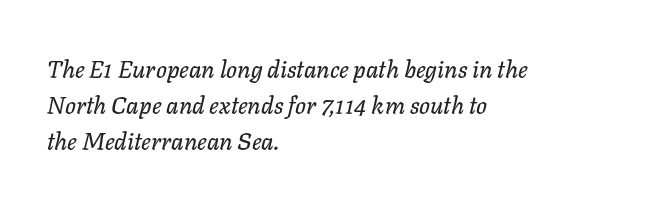
Leading: standard. The letterforms sit shoulder to shoulder at normal distance. The words here are not underlined. Designer's note — italics engaged. Typeset ragged right — the left edge is the straight one.
